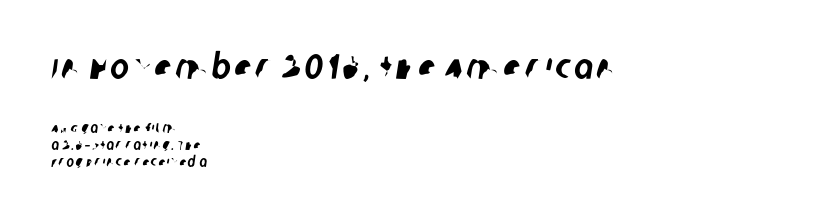
{"serif": "no", "width": "condensed", "stroke_contrast": "low", "x_height": "large", "monospaced": "no", "underline": "no", "align": "left", "line_spacing_ratio": 1.23, "larger_block": "first", "size_ratio": 2.5, "glyph_px": 35}
